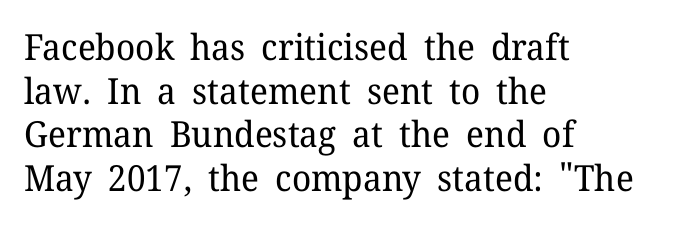
The letters look calm and open, with moderate or lighter stems. Ordinary non-slanted type is in use. Note: serifs present on the glyphs. Spacing verdict: proportional, widths tailored to each character. The gap between lines stays unmarked.
